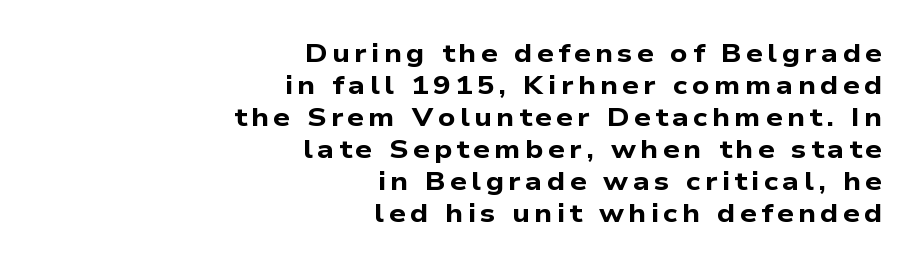
{"bold": "yes", "underline": "no", "align": "right", "line_spacing_ratio": 1.23, "glyph_px": 26}
